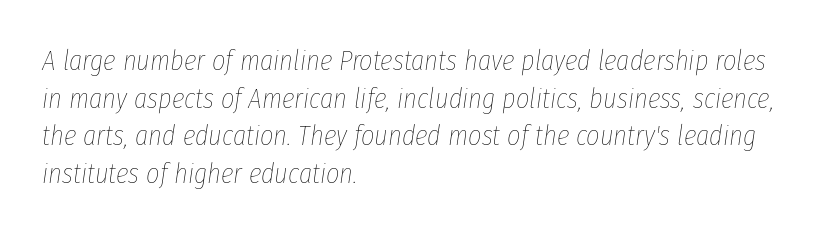
The image shows 29 px thin, condensed type, italic (leaning right); set left-aligned, normal line spacing (1.3x), normal letter spacing, not underlined; low stroke contrast and a medium x-height.
